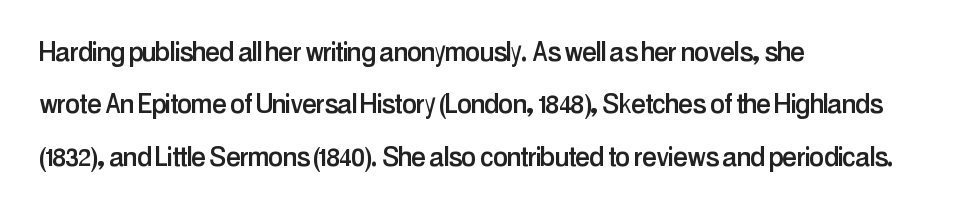
The rendering anchors every line to the left-hand side. The letters stand straight up with perfectly vertical stems. Rows of type keep a routine distance in the vertical direction. Glance below the letters and you will spot only blank space. A typesetter would label this face a sans.
